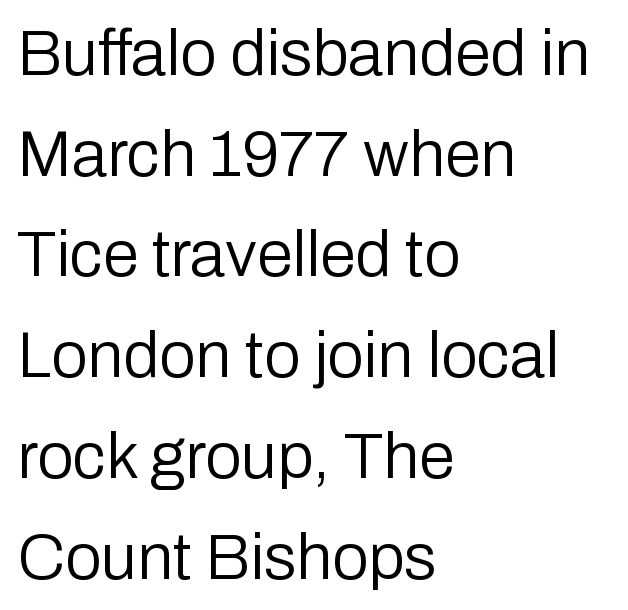
Q: Is the text bold? A: No.
Q: Is the text italic (slanted)? A: No, it is upright.
Q: Is the typeface a serif or a sans-serif typeface? A: Sans-serif.
Q: Is the text underlined? A: No.
Q: How is the paragraph aligned? A: Left-aligned.
Q: Is the spacing between letters normal or unusually wide? A: Normal.
Q: Is the spacing between lines tight, normal or loose? A: Normal.
Q: Width (condensed, normal, or wide)? A: Normal.
Q: Stroke contrast? A: Low.
Q: x-height? A: Medium.
Q: Monospaced? A: No.
